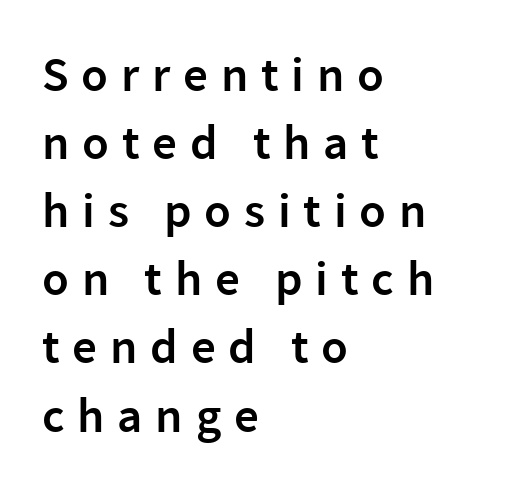
Q: Is the text bold? A: Semi-bold.
Q: Is the text italic (slanted)? A: No, it is upright.
Q: Is the typeface a serif or a sans-serif typeface? A: Sans-serif.
Q: Is the text underlined? A: No.
Q: How is the paragraph aligned? A: Left-aligned.
Q: Is the spacing between letters normal or unusually wide? A: Unusually wide.
Q: Is the spacing between lines tight, normal or loose? A: Normal.
Q: Width (condensed, normal, or wide)? A: Normal.
Q: Stroke contrast? A: Low.
Q: x-height? A: Medium.
Q: Monospaced? A: No.
